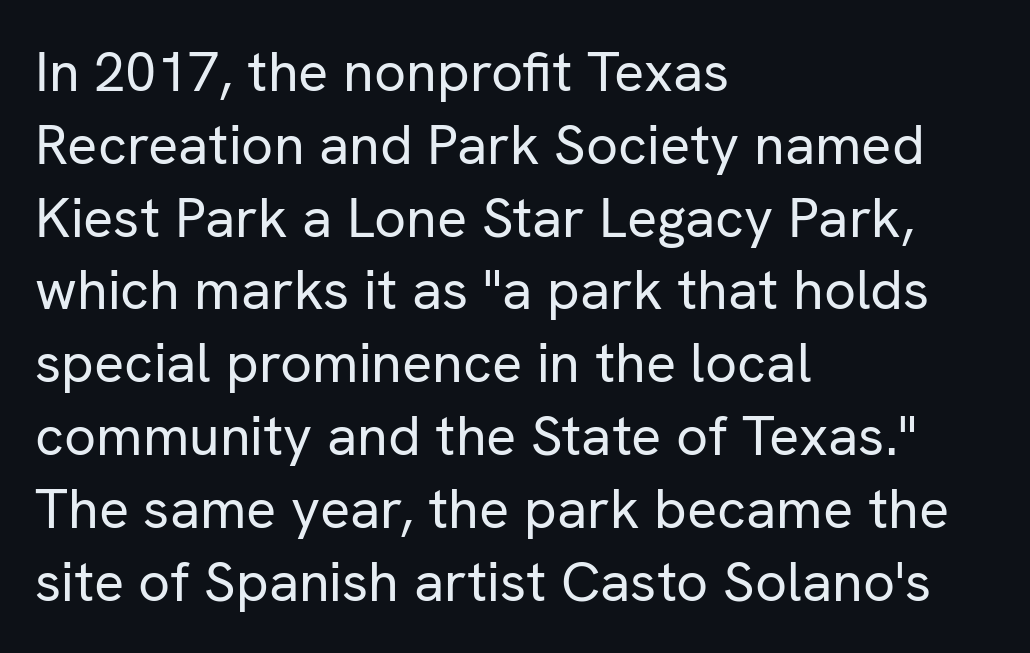
Q: Is the text bold? A: No.
Q: Is the text italic (slanted)? A: No, it is upright.
Q: Is the typeface a serif or a sans-serif typeface? A: Sans-serif.
Q: Is the text underlined? A: No.
Q: How is the paragraph aligned? A: Left-aligned.
Q: Is the spacing between letters normal or unusually wide? A: Normal.
Q: Is the spacing between lines tight, normal or loose? A: Normal.
Q: Width (condensed, normal, or wide)? A: Normal.
Q: Stroke contrast? A: Low.
Q: x-height? A: Medium.
Q: Monospaced? A: No.
